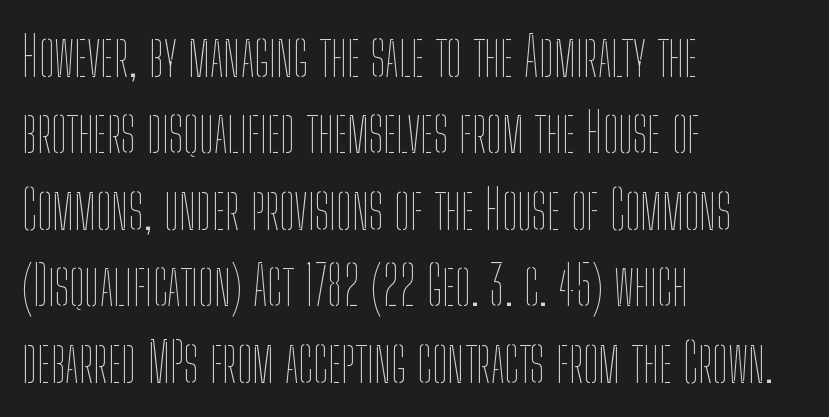
Q: Is the text bold? A: No.
Q: Is the text italic (slanted)? A: No, it is upright.
Q: Is the text underlined? A: No.
Q: How is the paragraph aligned? A: Left-aligned.
Q: Is the spacing between letters normal or unusually wide? A: Normal.
Q: Is the spacing between lines tight, normal or loose? A: Normal.
Q: Width (condensed, normal, or wide)? A: Condensed.
Q: Stroke contrast? A: Low.
Q: x-height? A: Medium.
Q: Monospaced? A: No.
